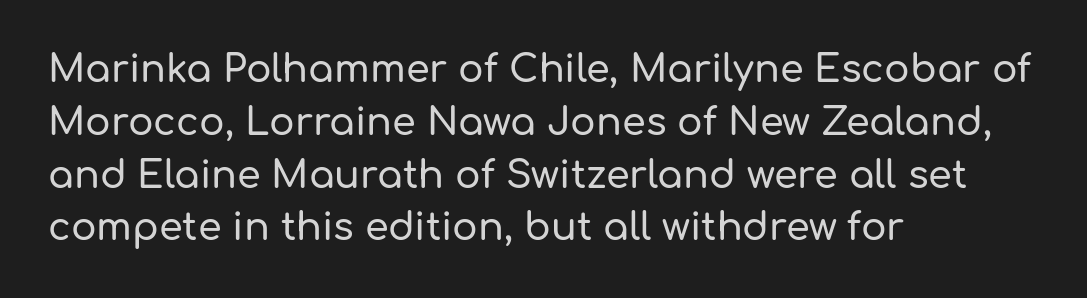
The passage is arranged the way most books set body copy — flush left. You could not count columns in this text — the font is proportionally spaced. This sample uses plain, unmodified letter spacing. The font's upright variant was chosen for this text.
